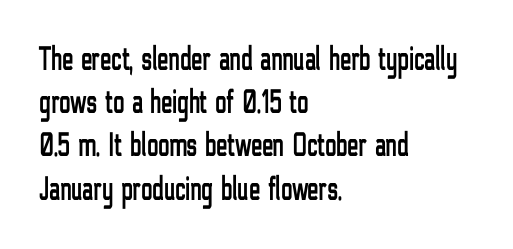
What stands out about the letter spacing? Nothing — it is the standard amount. These lines are set flush left with a ragged right edge. Nobody drew a line under any word here. A roman cut, with each character standing at attention. Classification — sans serif.
